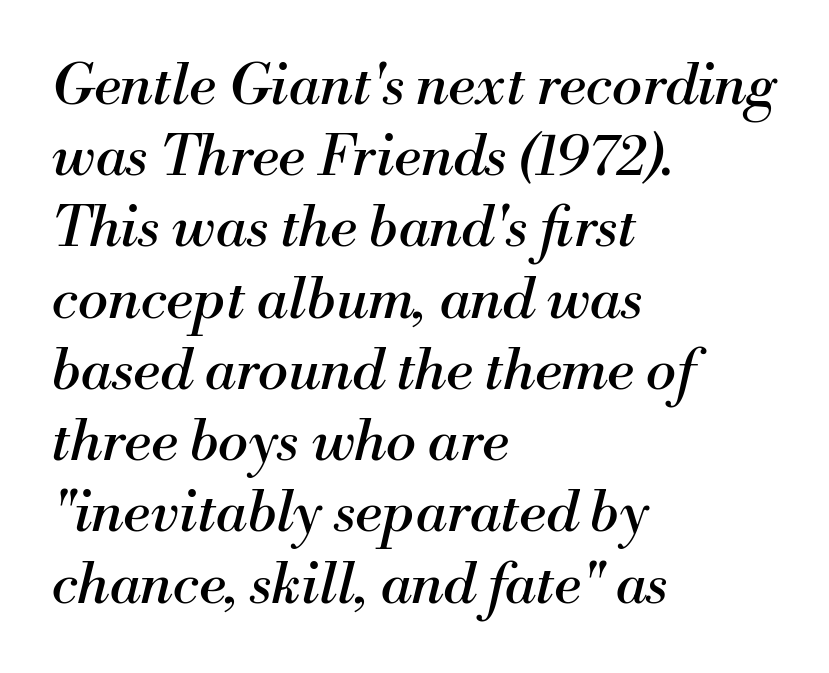
{"serif": "yes", "italic": "yes", "lean": "right", "slant_degrees": 13, "bold": "no", "weight": "regular", "width": "normal", "stroke_contrast": "medium", "x_height": "small", "monospaced": "no", "underline": "no", "align": "left", "line_spacing": "normal", "line_spacing_ratio": 1.25, "letter_spacing": "normal", "letter_spacing_em": 0.0, "glyph_px": 57}
